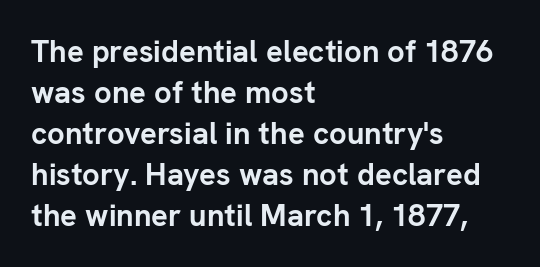
The foot of each line stays bare and open. Strong, thick strokes mark this as bold type. A typesetter would call this proportional, since set widths differ per character. The lettering holds an erect, upright posture throughout.
